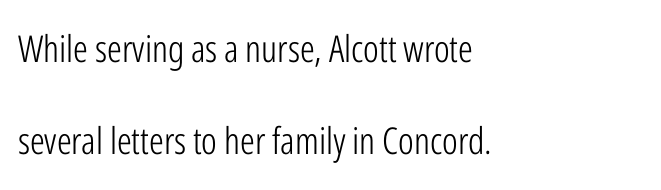
{"serif": "no", "italic": "no", "bold": "no", "weight": "light", "width": "condensed", "stroke_contrast": "low", "x_height": "medium", "monospaced": "no", "underline": "no", "align": "left", "line_spacing": "loose", "line_spacing_ratio": 2.48, "letter_spacing": "normal", "letter_spacing_em": 0.0, "glyph_px": 37}
